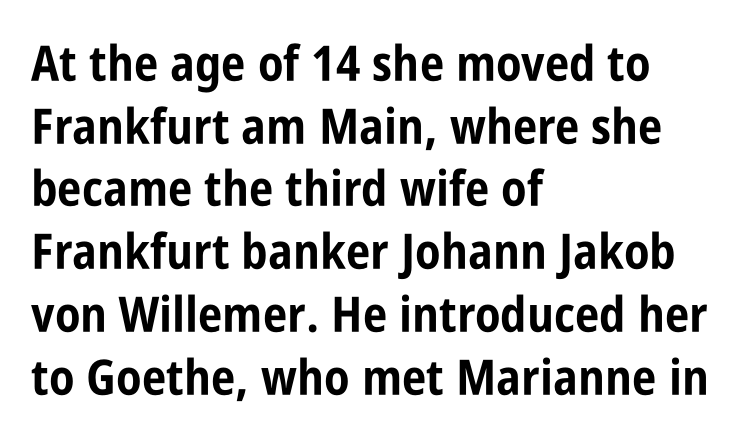
Is the type bold? Yes — the strokes are clearly thick and heavy. The ragged edge is on the right, which tells us the setting is flush left. The characters display no serif detailing; their extremities are plain. The face used here is rendered with its standard letterfit.
